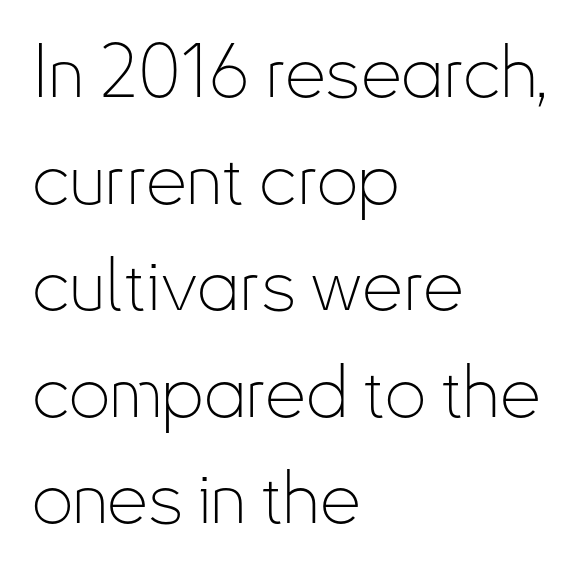
In terms of letterform style, serifs are entirely absent. Plain, unruled lines of type. Is there any slant? The stems are plumb. The type is set solid horizontally, with unmodified tracking.
